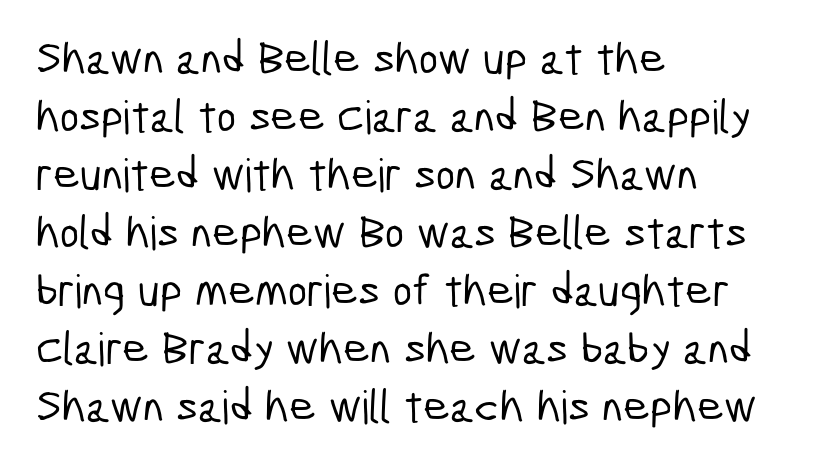
The image shows 46 px condensed sans-serif type; set left-aligned, normal line spacing (1.26x), normal letter spacing, not underlined; low stroke contrast and a medium x-height.
